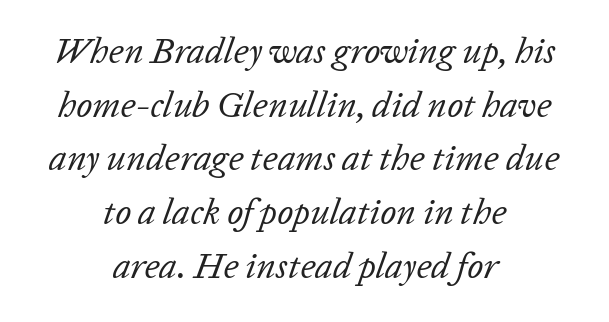
The image shows 36 px regular-weight type, italic (leaning right); set centered, normal line spacing (1.49x), normal letter spacing, not underlined; low stroke contrast and a medium x-height.
